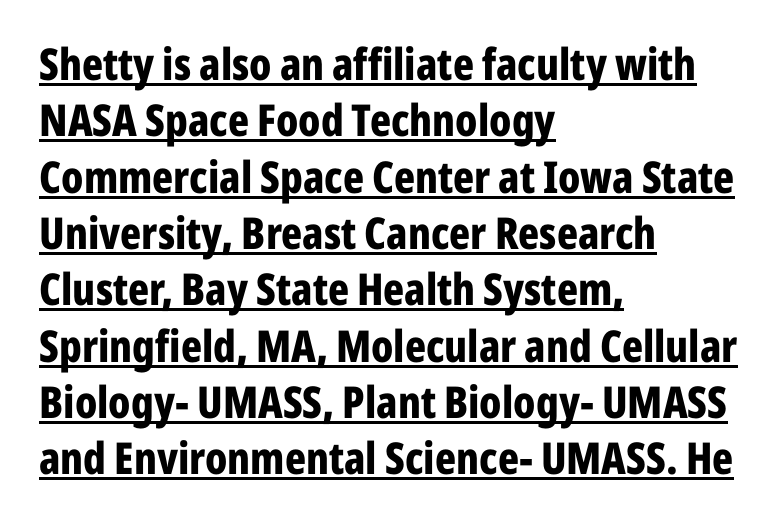
The specimen reads as upright at a glance. In terms of letterform style, serifs are entirely absent. Interline gaps are of average width in this sample. Short note: letters normally spaced.
